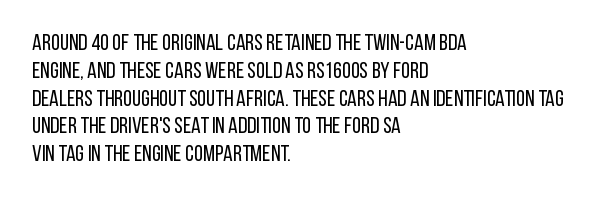
Q: Is the text bold? A: No.
Q: Is the text italic (slanted)? A: No, it is upright.
Q: Is the text underlined? A: No.
Q: How is the paragraph aligned? A: Left-aligned.
Q: Is the spacing between letters normal or unusually wide? A: Normal.
